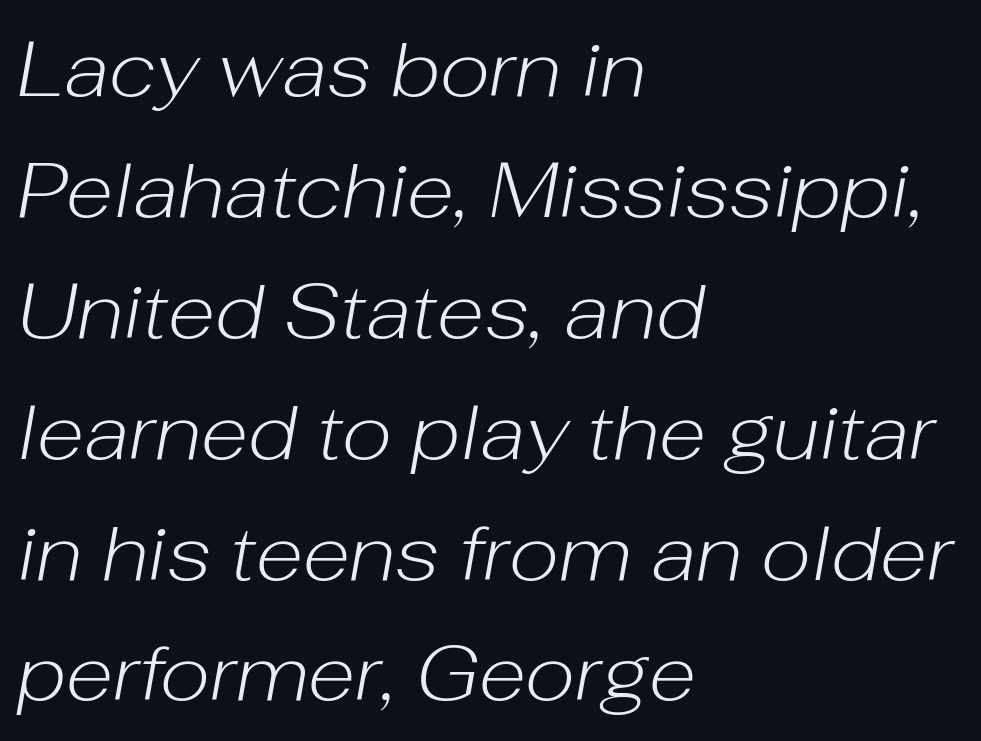
Spacing verdict: proportional, widths tailored to each character. Glance below the letters and you will spot only blank space. Tall strokes in this sample are angled rather than plumb. Tracking value appears to be zero — textbook default spacing. A quiet, ordinary-to-light weight characterises the typeface.
